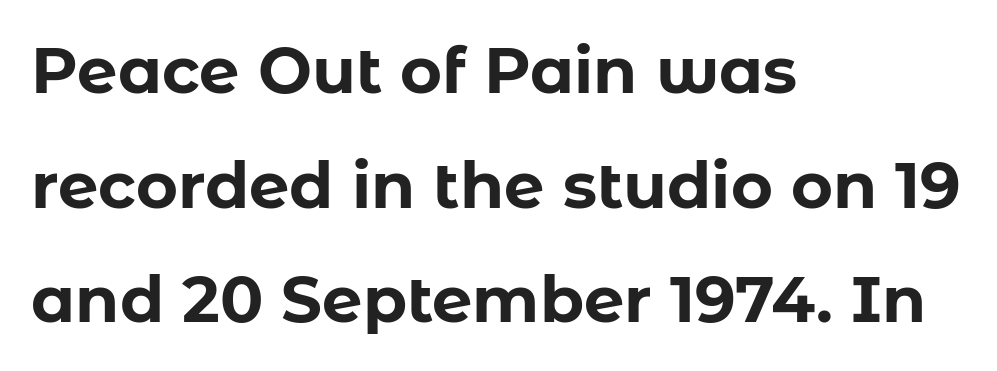
Teacher's note: observe the even left margin — that is flush-left alignment. The typesetting leans heavy: a genuine bold. I'd call this a sans setting — the letters go barefoot. Check under the words: just untouched page. The tracking reads as untouched default to a designer's eye.
